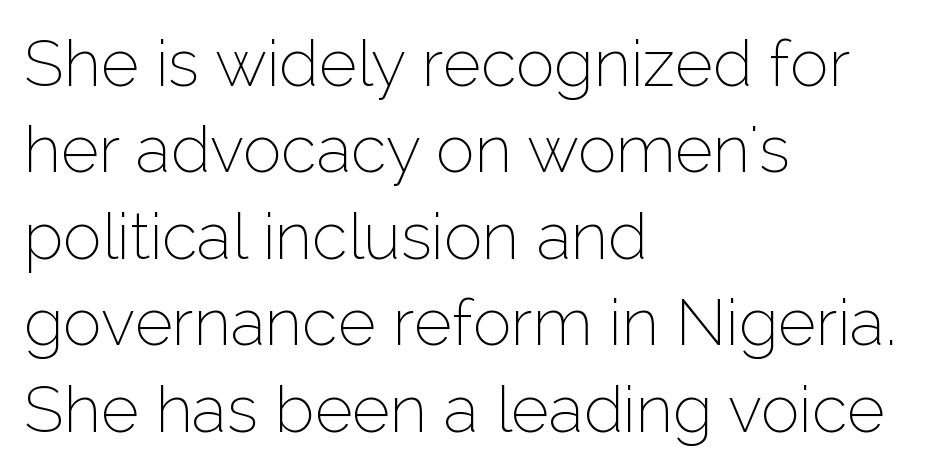
Q: Is the text bold? A: No.
Q: Is the text italic (slanted)? A: No, it is upright.
Q: Is the typeface a serif or a sans-serif typeface? A: Sans-serif.
Q: Is the text underlined? A: No.
Q: How is the paragraph aligned? A: Left-aligned.
Q: Is the spacing between letters normal or unusually wide? A: Normal.
Q: Is the spacing between lines tight, normal or loose? A: Normal.
Q: Width (condensed, normal, or wide)? A: Normal.
Q: Stroke contrast? A: Low.
Q: x-height? A: Medium.
Q: Monospaced? A: No.
